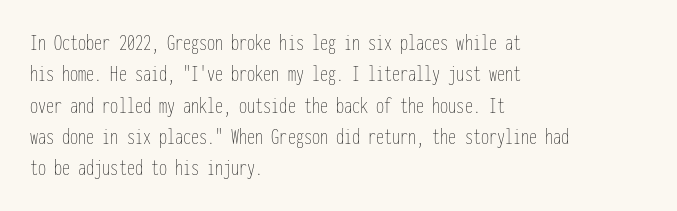
Q: Is the text bold? A: No.
Q: Is the text italic (slanted)? A: No, it is upright.
Q: Is the text underlined? A: No.
Q: How is the paragraph aligned? A: Left-aligned.
Q: Is the spacing between letters normal or unusually wide? A: Normal.
Q: Is the spacing between lines tight, normal or loose? A: Normal.
